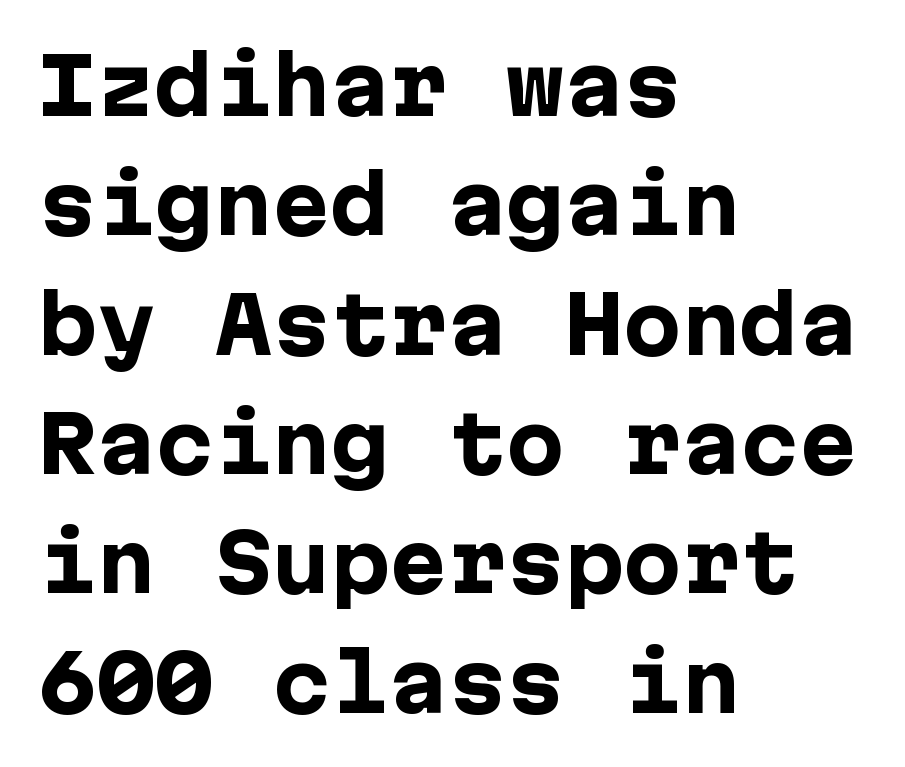
Q: Is the text bold? A: Yes.
Q: Is the text italic (slanted)? A: No, it is upright.
Q: Is the typeface a serif or a sans-serif typeface? A: Sans-serif.
Q: Is the text underlined? A: No.
Q: How is the paragraph aligned? A: Left-aligned.
Q: Is the spacing between letters normal or unusually wide? A: Normal.
Q: Is the spacing between lines tight, normal or loose? A: Normal.
Q: Width (condensed, normal, or wide)? A: Normal.
Q: Stroke contrast? A: Low.
Q: x-height? A: Medium.
